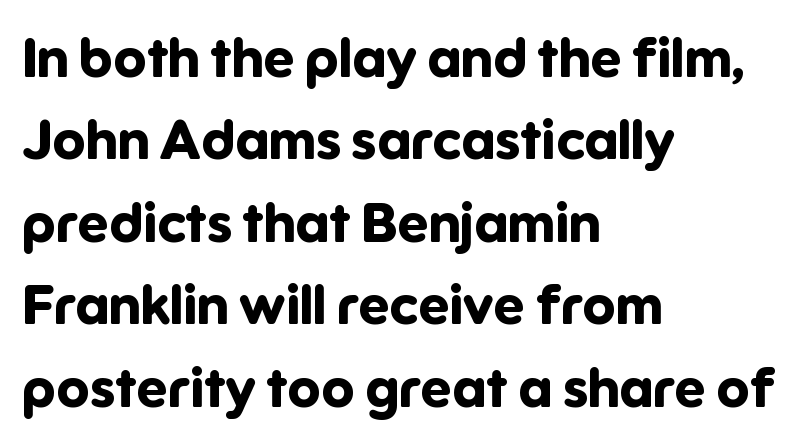
The image shows 55 px bold sans-serif type, upright; set left-aligned, normal line spacing (1.5x), normal letter spacing, not underlined; low stroke contrast and a medium x-height.
